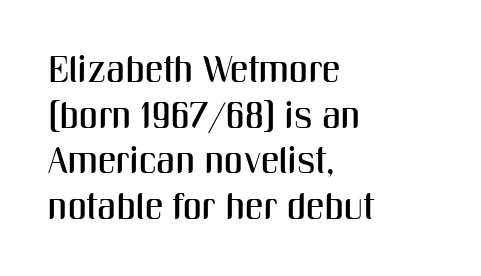
{"serif": "no", "italic": "no", "width": "condensed", "stroke_contrast": "medium", "x_height": "medium", "monospaced": "no", "underline": "no", "align": "left", "line_spacing_ratio": 1.23, "letter_spacing": "normal", "letter_spacing_em": 0.0, "glyph_px": 37}
